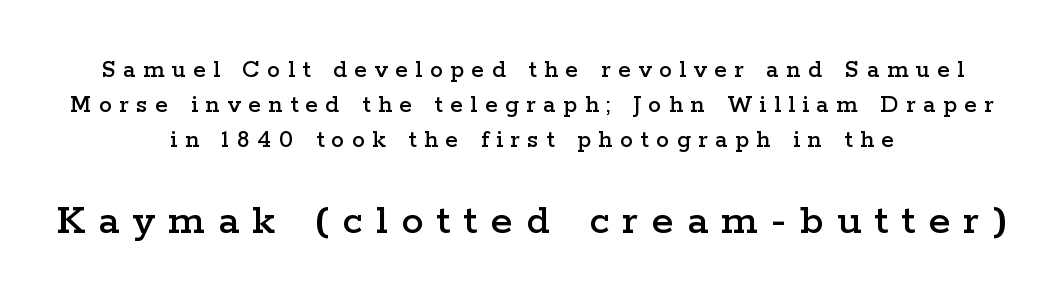
The image shows 45 px wide serif type, upright; set centered, normal line spacing (1.35x), unusually wide letter spacing (+0.29 em), not underlined; the second (bottom) block is 1.73x larger; low stroke contrast and a medium x-height.
